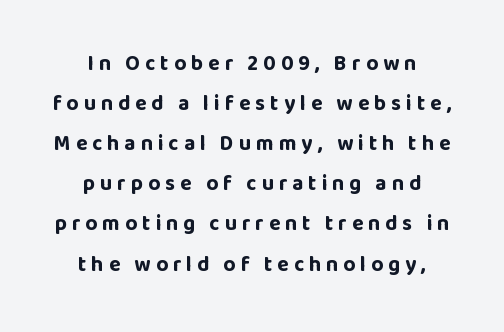
It's the straight-up-and-down kind of type. Centered paragraph, ragged on both sides. The string is rendered with underlining switched off. Is the type bold? Yes — the strokes are clearly thick and heavy. Students, note that the glyphs here are deliberately spaced far apart. Leading is clearly above the norm, producing a sparse column.
